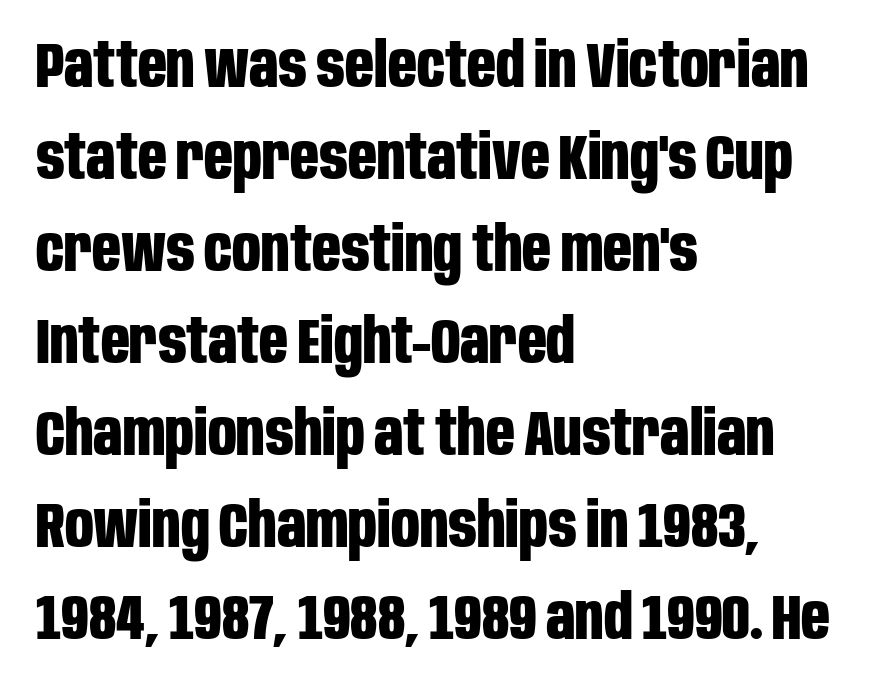
Q: Is the text bold? A: Yes.
Q: Is the text italic (slanted)? A: No, it is upright.
Q: Is the typeface a serif or a sans-serif typeface? A: Sans-serif.
Q: Is the text underlined? A: No.
Q: How is the paragraph aligned? A: Left-aligned.
Q: Is the spacing between letters normal or unusually wide? A: Normal.
Q: Is the spacing between lines tight, normal or loose? A: Normal.
Q: Width (condensed, normal, or wide)? A: Condensed.
Q: Stroke contrast? A: Low.
Q: x-height? A: Large.
Q: Monospaced? A: No.
